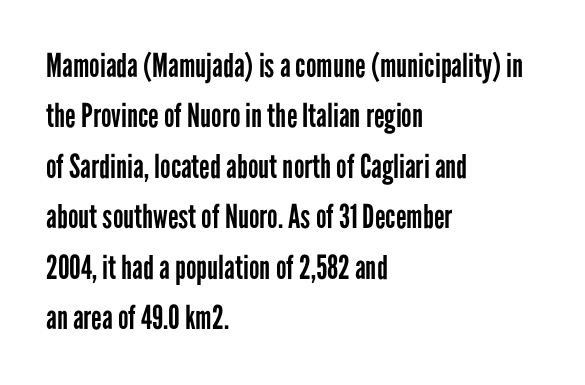
The image shows 33 px regular-weight, condensed sans-serif type, upright; set left-aligned, normal line spacing (1.53x), normal letter spacing, not underlined; low stroke contrast and a medium x-height.
